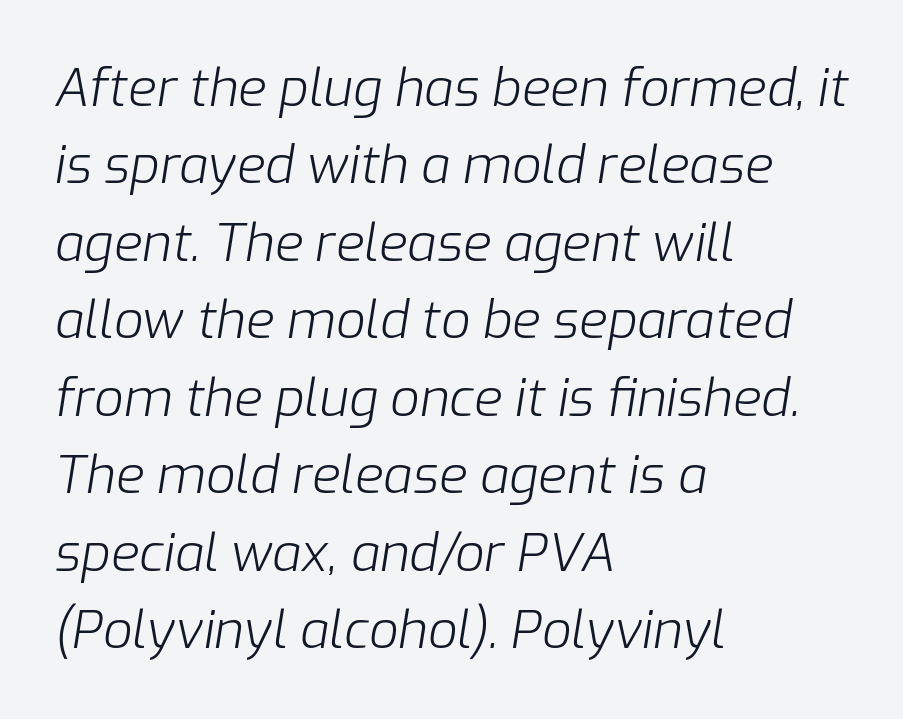
Q: Is the text bold? A: No.
Q: Is the text italic (slanted)? A: Yes, it leans right by about 9 degrees.
Q: Is the text underlined? A: No.
Q: How is the paragraph aligned? A: Left-aligned.
Q: Is the spacing between letters normal or unusually wide? A: Normal.
Q: Is the spacing between lines tight, normal or loose? A: Normal.
Q: Width (condensed, normal, or wide)? A: Normal.
Q: Stroke contrast? A: Low.
Q: x-height? A: Medium.
Q: Monospaced? A: No.
